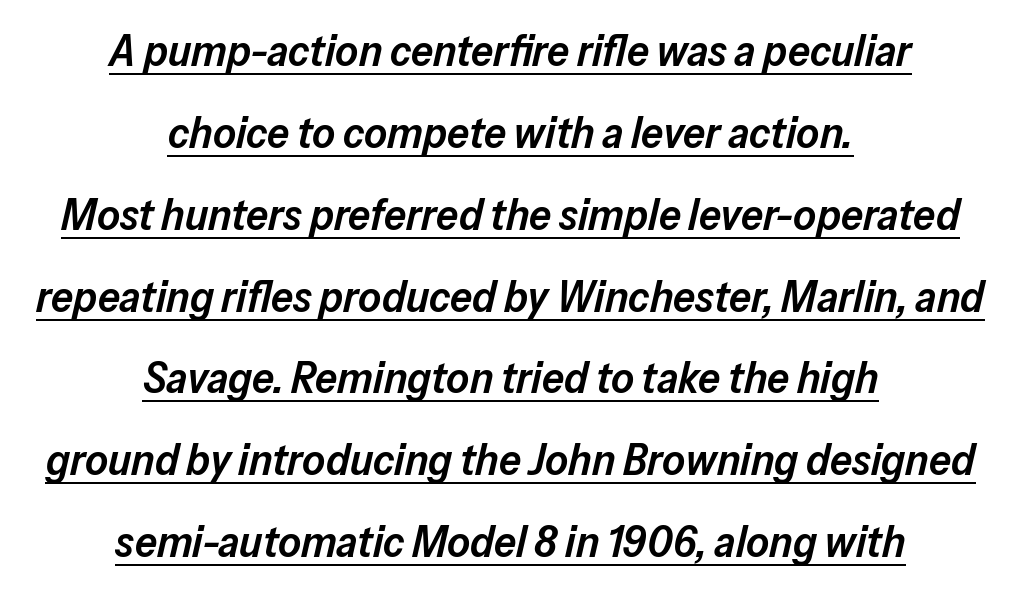
The image shows 44 px semibold type, italic (leaning right); set centered, line spacing 1.86x, normal letter spacing, underlined; low stroke contrast and a medium x-height.
